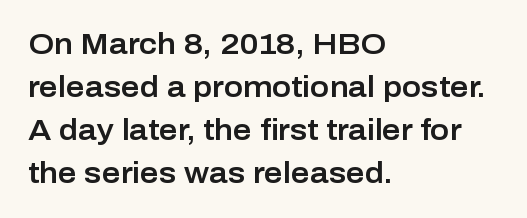
The image shows 29 px sans-serif type, upright; set left-aligned, normal line spacing (1.48x), normal letter spacing, not underlined; low stroke contrast and a medium x-height.
